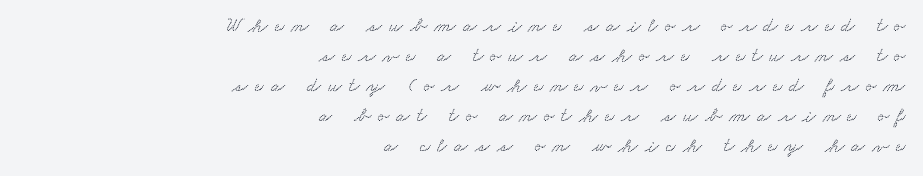
Q: Is the text underlined? A: No.
Q: How is the paragraph aligned? A: Right-aligned.
Q: Is the spacing between letters normal or unusually wide? A: Unusually wide.
Q: Is the spacing between lines tight, normal or loose? A: Normal.
